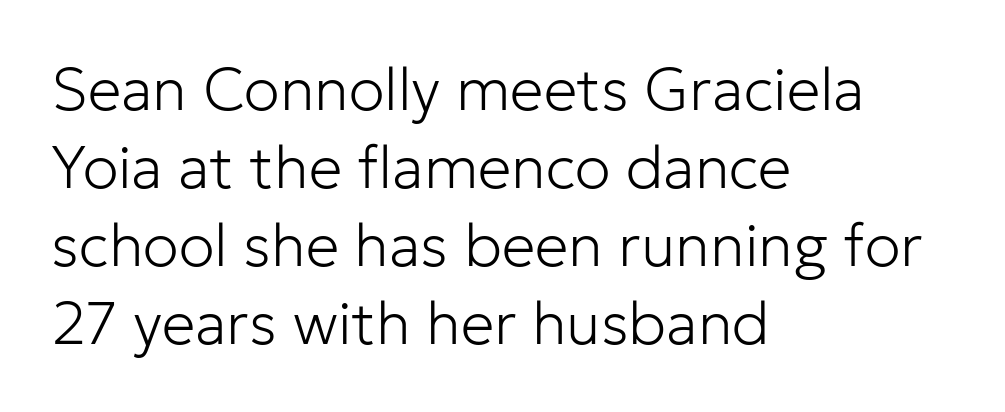
The image shows 60 px light sans-serif type, upright; set left-aligned, normal line spacing (1.3x), normal letter spacing, not underlined; low stroke contrast and a medium x-height.
